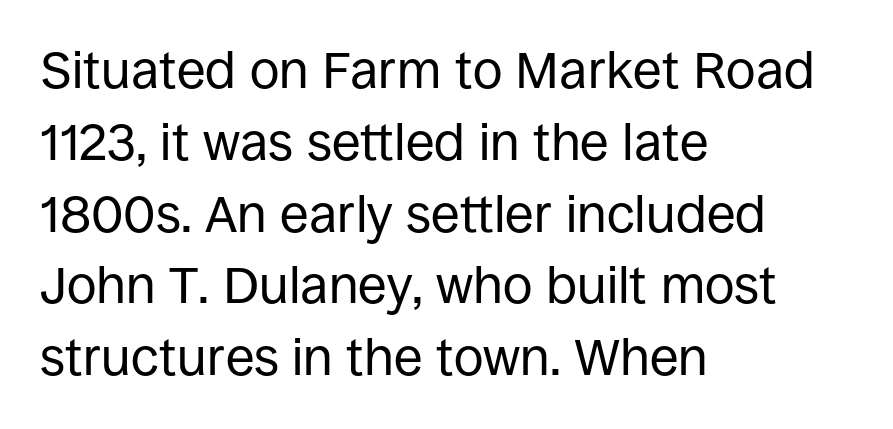
Vertical spacing — default. Observe the ordinary spacing: letters are neighbours, not strangers. Unlike a traditional serif, this face leaves its strokes unadorned. Proportional: the letters do not fall into vertical columns. You can tell it's not italic because the verticals are truly vertical. The typesetter chose a ragged-right arrangement here.
